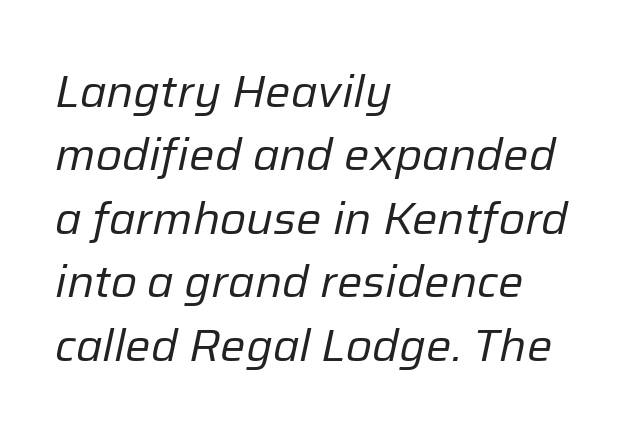
Q: Is the text bold? A: No.
Q: Is the text italic (slanted)? A: Yes, it leans right by about 12 degrees.
Q: Is the text underlined? A: No.
Q: How is the paragraph aligned? A: Left-aligned.
Q: Is the spacing between letters normal or unusually wide? A: Normal.
Q: Is the spacing between lines tight, normal or loose? A: Normal.
Q: Width (condensed, normal, or wide)? A: Normal.
Q: Stroke contrast? A: Low.
Q: x-height? A: Medium.
Q: Monospaced? A: No.
